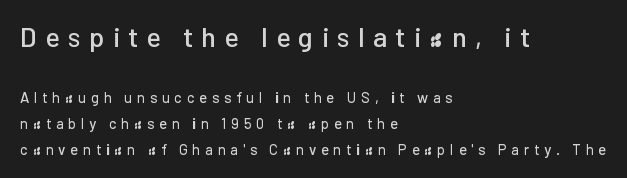
Glyph-to-glyph distance is far greater than everyday printed text. When letters stand straight like this, we call the style roman or upright. The foot of each line stays bare and open. Typeset ragged right — the left edge is the straight one.
